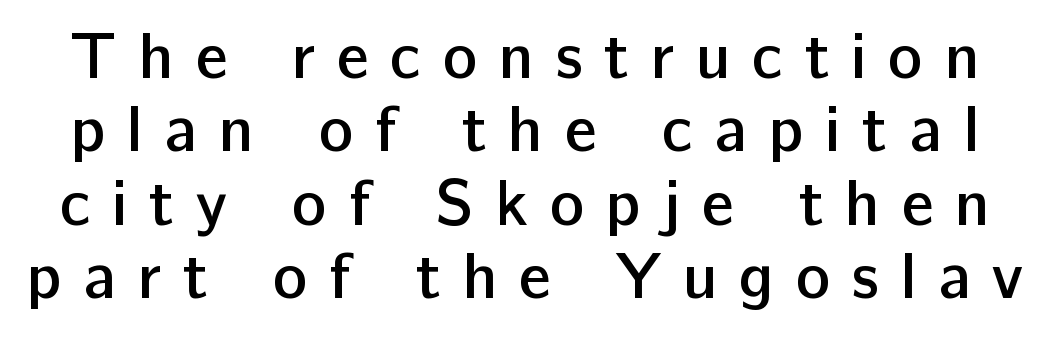
The image shows 65 px semibold sans-serif type, upright; set tight line spacing (1.13x), unusually wide letter spacing (+0.33 em), not underlined; low stroke contrast and a medium x-height.
